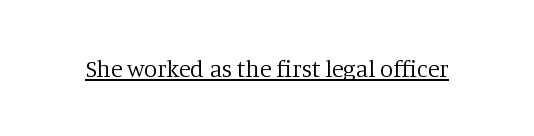
Underlined type. When letters stand straight like this, we call the style roman or upright. The line texture is even and compact thanks to regular tracking. The strokes carry an ordinary text weight at most.
